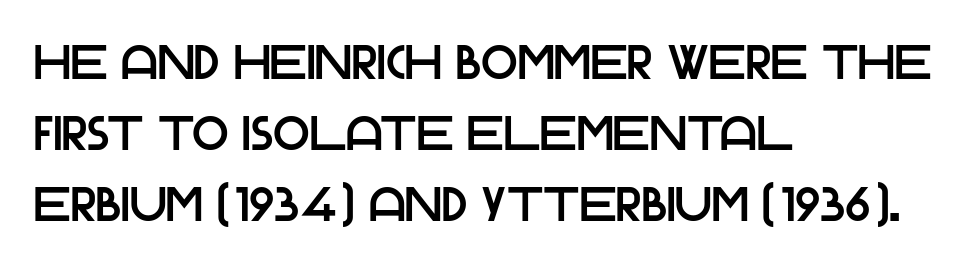
The rag falls on the right side of this text block. Look at the bottom of the vertical strokes: they stop flat, with no serifs. In terms of letterspacing, this is plain default setting. If you measured baseline to baseline, you'd find a middling distance. Style check: upright. This sample has the flowing, uneven cadence of proportional lettering.
